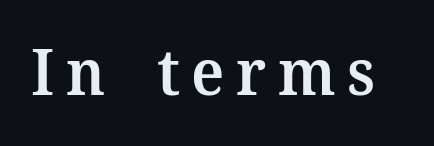
The typeface chosen for these lines features serifs. The passage shown is not underscored anywhere. A roman cut, with each character standing at attention. Typesetter's note: demi weight, one step under bold. Think of a printed novel: that variable character pitch is what you see here.
